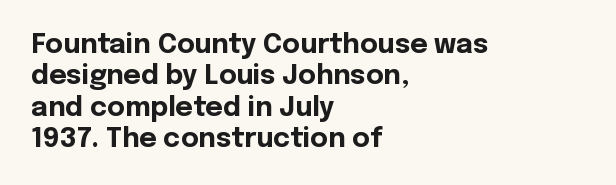
The image shows 27 px bold type, upright; set left-aligned, line spacing 1.16x, normal letter spacing, not underlined.
